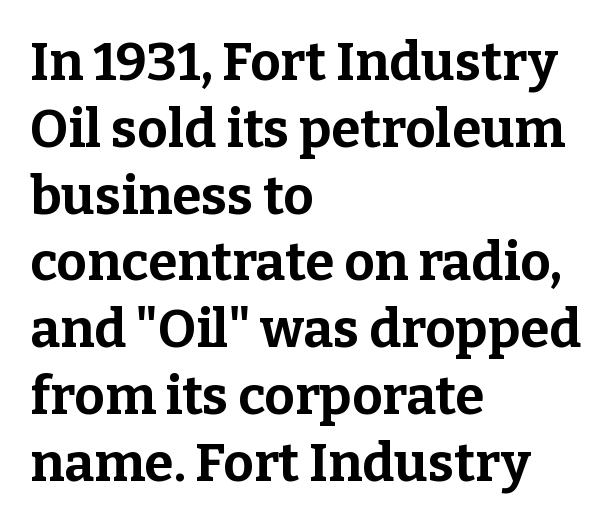
{"serif": "yes", "italic": "no", "bold": "yes", "weight": "bold", "width": "normal", "stroke_contrast": "low", "x_height": "medium", "monospaced": "no", "underline": "no", "align": "left", "line_spacing": "normal", "line_spacing_ratio": 1.26, "letter_spacing": "normal", "letter_spacing_em": 0.0, "glyph_px": 53}
